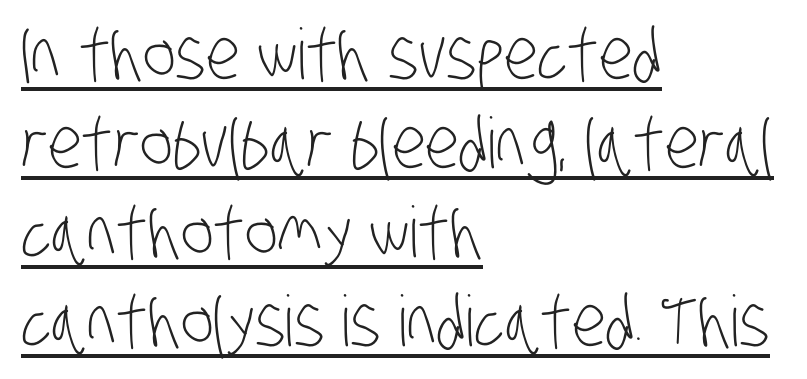
The image shows 70 px light, condensed sans-serif type; set left-aligned, normal line spacing (1.27x), normal letter spacing, underlined; low stroke contrast and a large x-height.
